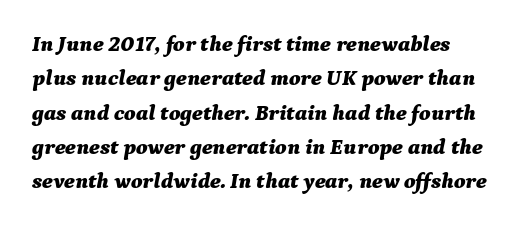
This is oblique type, the kind used for emphasis or titles. Strong, thick strokes mark this as bold type. The strip under each line holds only bare page. Short note: letters normally spaced.
